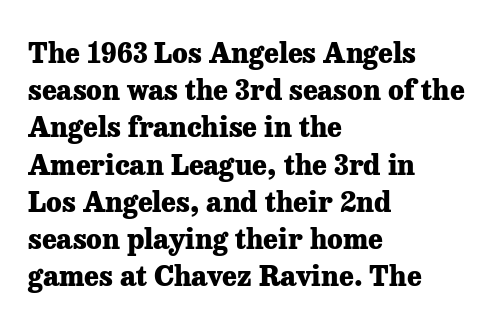
{"serif": "yes", "italic": "no", "bold": "yes", "weight": "heavy", "width": "normal", "stroke_contrast": "low", "x_height": "medium", "monospaced": "no", "underline": "no", "align": "left", "line_spacing": "normal", "line_spacing_ratio": 1.33, "letter_spacing": "normal", "letter_spacing_em": 0.0, "glyph_px": 28}
